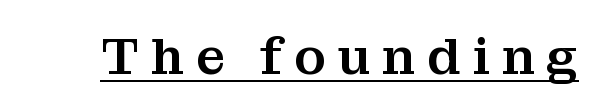
{"serif": "yes", "italic": "no", "width": "normal", "stroke_contrast": "medium", "x_height": "medium", "monospaced": "no", "underline": "yes", "letter_spacing": "wide", "letter_spacing_em": 0.23, "glyph_px": 52}
